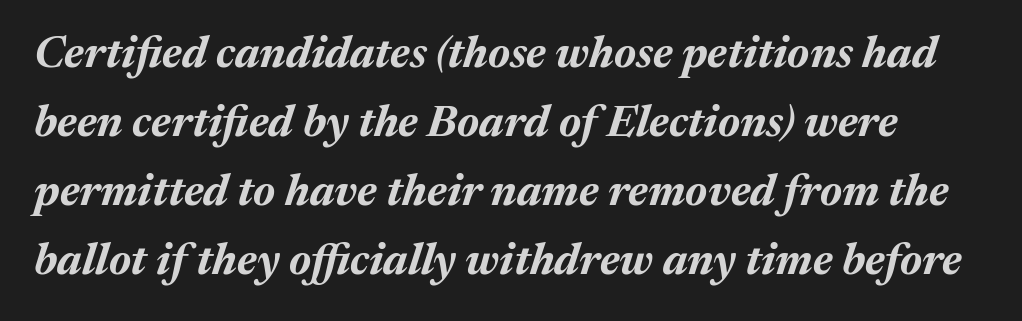
{"italic": "yes", "lean": "right", "slant_degrees": 17, "bold": "yes", "weight": "bold", "width": "normal", "stroke_contrast": "medium", "x_height": "medium", "monospaced": "no", "underline": "no", "line_spacing": "normal", "line_spacing_ratio": 1.57, "letter_spacing": "normal", "letter_spacing_em": 0.0, "glyph_px": 44}
